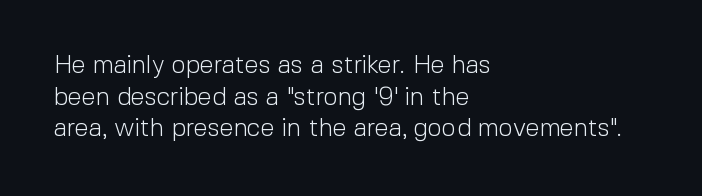
Q: Is the text bold? A: No.
Q: Is the text italic (slanted)? A: No, it is upright.
Q: Is the text underlined? A: No.
Q: How is the paragraph aligned? A: Left-aligned.
Q: Is the spacing between letters normal or unusually wide? A: Normal.
Q: Is the spacing between lines tight, normal or loose? A: Normal.
